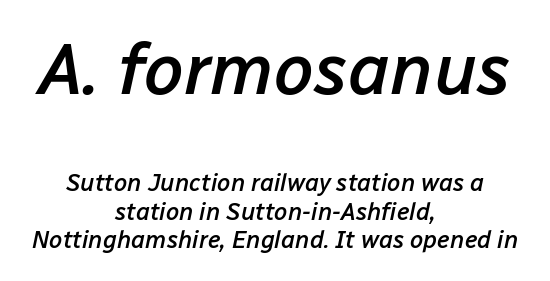
Type without underlining. The more generous point size was reserved for the upper chunk. Stems and bowls a touch heavier than normal — semibold. Note the varied advance widths — an 'i' is clearly narrower than an 'm'.
